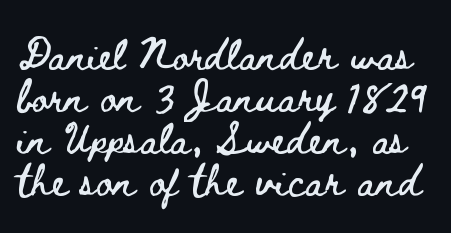
{"width": "wide", "stroke_contrast": "low", "x_height": "small", "monospaced": "no", "underline": "no", "line_spacing": "normal", "line_spacing_ratio": 1.36, "letter_spacing": "normal", "letter_spacing_em": 0.0, "glyph_px": 31}
